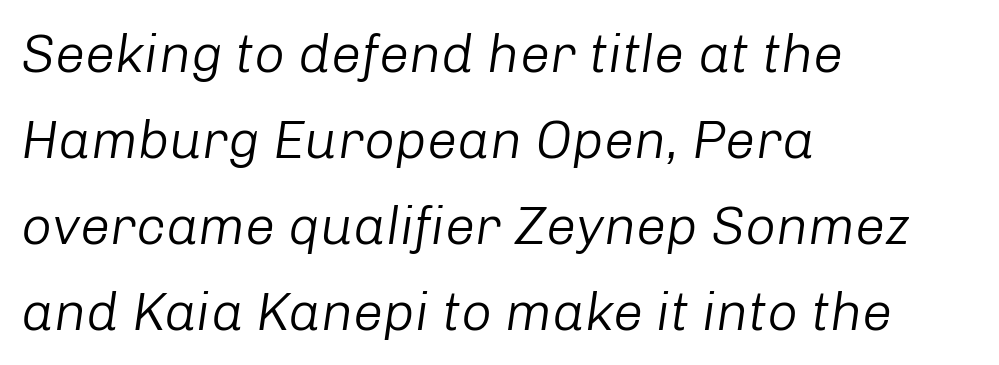
Q: Is the text bold? A: No.
Q: Is the text italic (slanted)? A: Yes, it leans right by about 8 degrees.
Q: Is the text underlined? A: No.
Q: How is the paragraph aligned? A: Left-aligned.
Q: Is the spacing between letters normal or unusually wide? A: Normal.
Q: Is the spacing between lines tight, normal or loose? A: Normal.
Q: Width (condensed, normal, or wide)? A: Normal.
Q: Stroke contrast? A: Low.
Q: x-height? A: Medium.
Q: Monospaced? A: No.
